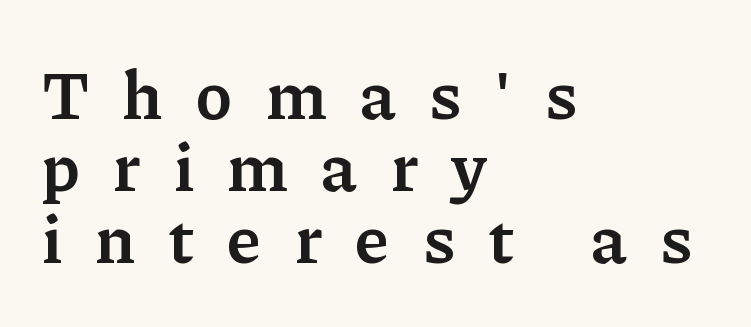
The image shows 69 px semibold serif type, upright; set left-aligned, tight line spacing (1.04x), unusually wide letter spacing (+0.49 em), not underlined; low stroke contrast and a medium x-height.
